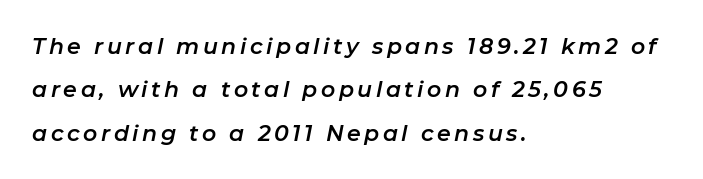
Quick note: italic. The rendering uses a large line-height, opening up the rows. The specimen omits any rule beneath the text block's lines. Line beginnings align vertically; line endings do not.
